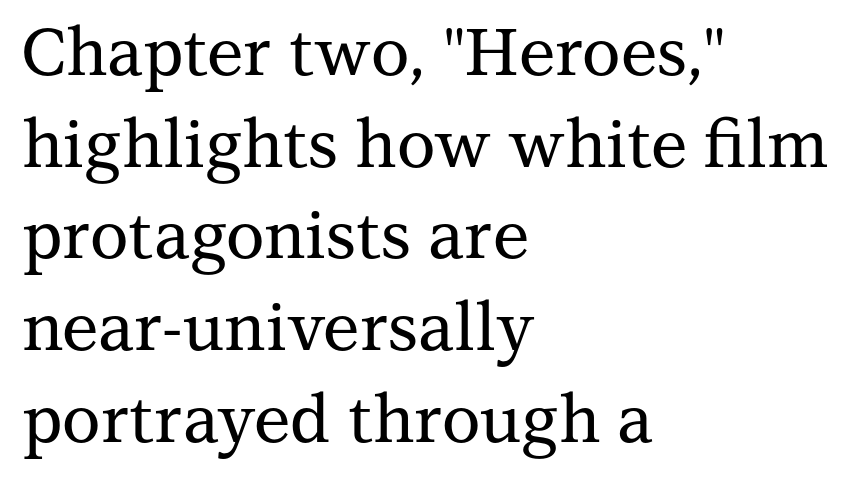
The image shows 66 px serif type, upright; set left-aligned, normal line spacing (1.39x), normal letter spacing, not underlined; medium stroke contrast and a medium x-height.
